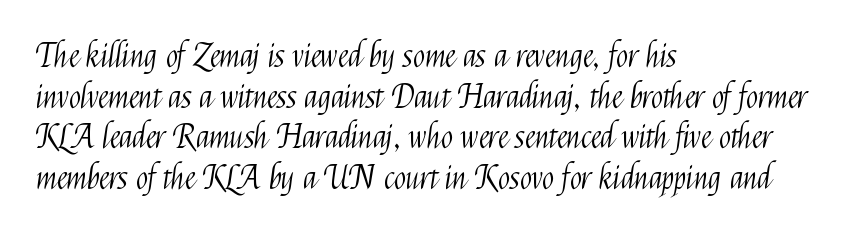
{"serif": "no", "bold": "no", "weight": "light", "width": "condensed", "stroke_contrast": "medium", "x_height": "medium", "monospaced": "no", "underline": "no", "align": "left", "line_spacing": "normal", "line_spacing_ratio": 1.27, "letter_spacing": "normal", "letter_spacing_em": 0.0, "glyph_px": 32}
